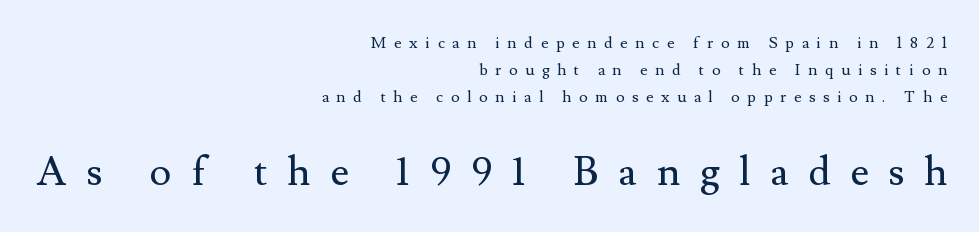
Q: Is the text bold? A: No.
Q: Is the text italic (slanted)? A: No, it is upright.
Q: Is the typeface a serif or a sans-serif typeface? A: Serif.
Q: Is the text underlined? A: No.
Q: How is the paragraph aligned? A: Right-aligned.
Q: Is the spacing between letters normal or unusually wide? A: Unusually wide.
Q: Is the spacing between lines tight, normal or loose? A: Normal.
Q: Which block of text is set in a larger size, the first (top) or the second (bottom)? A: The second (bottom) one.
Q: Width (condensed, normal, or wide)? A: Normal.
Q: Stroke contrast? A: Medium.
Q: x-height? A: Small.
Q: Monospaced? A: No.
